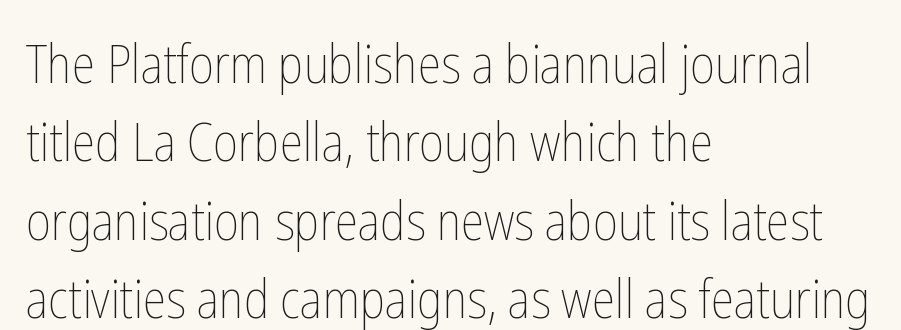
The image shows 53 px thin, condensed type, upright; set left-aligned, normal line spacing (1.48x), normal letter spacing, not underlined; low stroke contrast and a medium x-height.
